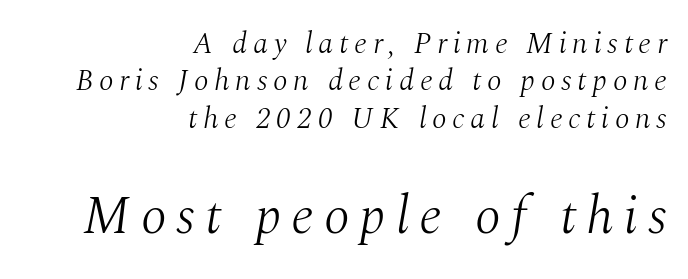
{"serif": "yes", "italic": "yes", "lean": "right", "slant_degrees": 10, "bold": "no", "weight": "light", "width": "normal", "stroke_contrast": "medium", "x_height": "medium", "monospaced": "no", "underline": "no", "align": "right", "line_spacing": "normal", "line_spacing_ratio": 1.25, "larger_block": "second", "size_ratio": 1.77, "glyph_px": 53}
